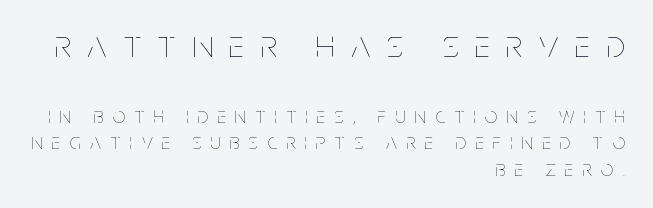
Q: Is the text bold? A: No.
Q: Is the text italic (slanted)? A: No, it is upright.
Q: Is the text underlined? A: No.
Q: How is the paragraph aligned? A: Right-aligned.
Q: Is the spacing between letters normal or unusually wide? A: Unusually wide.
Q: Which block of text is set in a larger size, the first (top) or the second (bottom)? A: The first (top) one.
Q: Width (condensed, normal, or wide)? A: Condensed.
Q: Stroke contrast? A: Low.
Q: x-height? A: Large.
Q: Monospaced? A: No.
